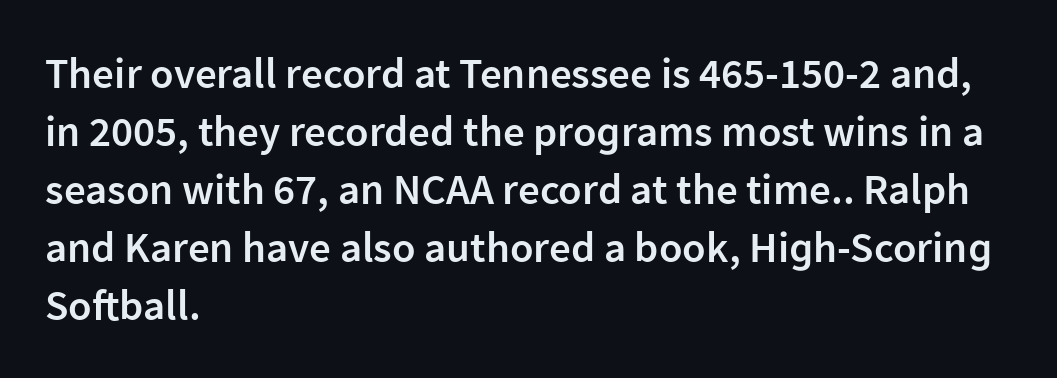
Q: Is the text bold? A: Semi-bold.
Q: Is the text italic (slanted)? A: No, it is upright.
Q: Is the typeface a serif or a sans-serif typeface? A: Sans-serif.
Q: Is the text underlined? A: No.
Q: How is the paragraph aligned? A: Left-aligned.
Q: Is the spacing between letters normal or unusually wide? A: Normal.
Q: Is the spacing between lines tight, normal or loose? A: Normal.
Q: Width (condensed, normal, or wide)? A: Normal.
Q: Stroke contrast? A: Low.
Q: x-height? A: Medium.
Q: Monospaced? A: No.
